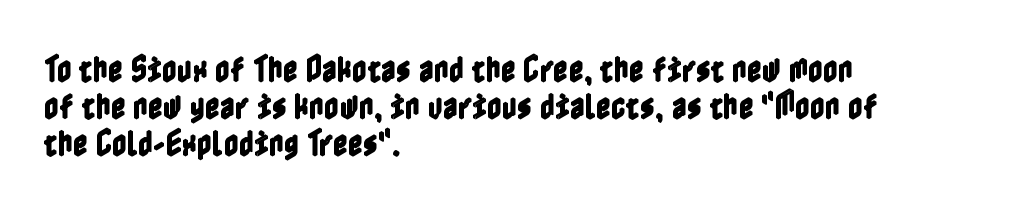
The image shows 29 px condensed type, upright; set left-aligned, normal line spacing (1.28x), normal letter spacing, not underlined; a medium x-height.
